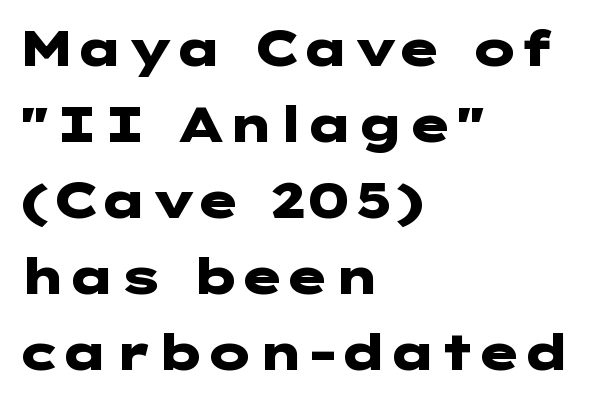
Nothing sits at the stroke ends, so this counts as sans-serif. In terms of letterspacing, this is plain default setting. Nobody drew a line under any word here. Every stem runs plumb, perpendicular to the baseline. Leftover space on each line is placed entirely after the last word.
